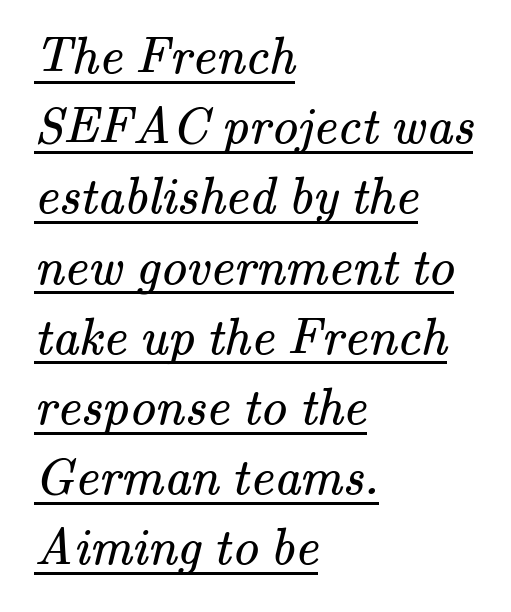
No heavy texture on the line: the type isn't bold. The face used here is proportionally spaced, like ordinary book or web type. Alignment: flush left. Compared with undecorated copy, this sample adds a rule below the words.
